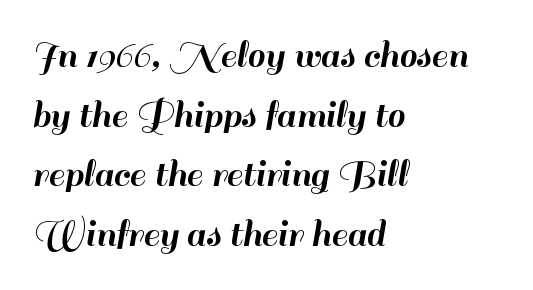
{"serif": "no", "width": "normal", "stroke_contrast": "high", "x_height": "small", "monospaced": "no", "underline": "no", "align": "left", "line_spacing": "normal", "line_spacing_ratio": 1.49, "letter_spacing": "normal", "letter_spacing_em": 0.0, "glyph_px": 40}
